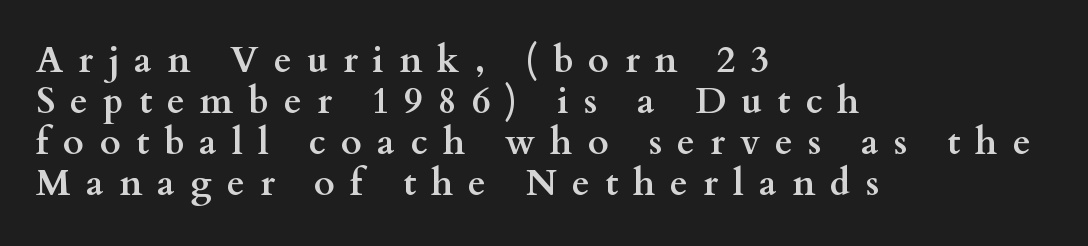
{"serif": "yes", "italic": "no", "bold": "yes", "weight": "semibold", "width": "wide", "stroke_contrast": "medium", "x_height": "small", "monospaced": "no", "underline": "no", "align": "left", "line_spacing": "tight", "line_spacing_ratio": 1.14, "letter_spacing": "wide", "letter_spacing_em": 0.42, "glyph_px": 36}
